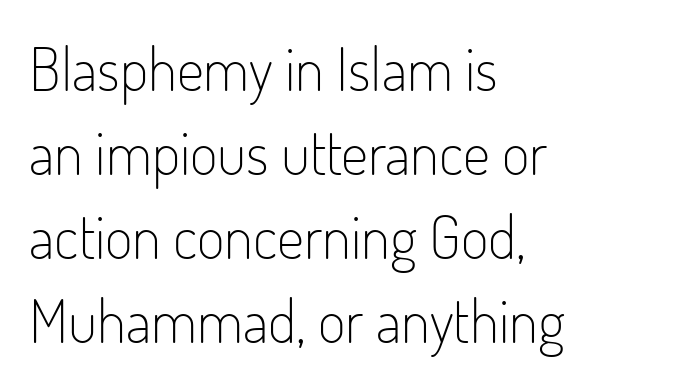
{"serif": "no", "italic": "no", "bold": "no", "weight": "light", "width": "condensed", "stroke_contrast": "low", "x_height": "small", "monospaced": "no", "underline": "no", "align": "left", "line_spacing": "normal", "line_spacing_ratio": 1.4, "letter_spacing": "normal", "letter_spacing_em": 0.0, "glyph_px": 60}
